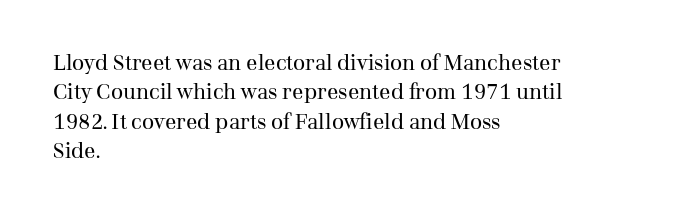
The image shows 21 px text type, upright; set left-aligned, normal line spacing (1.4x), normal letter spacing, not underlined.
